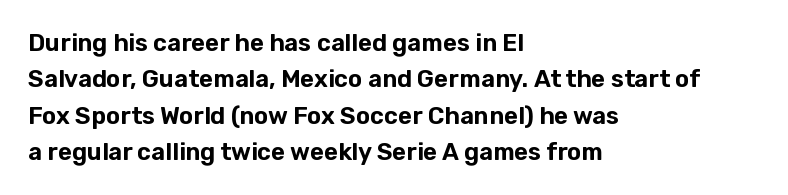
The image shows 24 px text type, upright; set left-aligned, normal line spacing (1.52x), normal letter spacing, not underlined.
